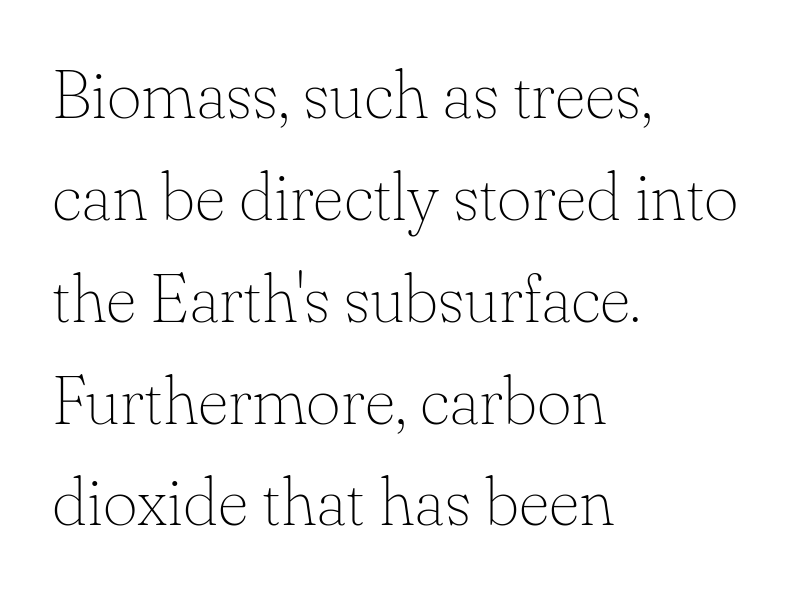
Q: Is the text bold? A: No.
Q: Is the text italic (slanted)? A: No, it is upright.
Q: Is the typeface a serif or a sans-serif typeface? A: Serif.
Q: Is the text underlined? A: No.
Q: How is the paragraph aligned? A: Left-aligned.
Q: Is the spacing between letters normal or unusually wide? A: Normal.
Q: Is the spacing between lines tight, normal or loose? A: Normal.
Q: Width (condensed, normal, or wide)? A: Normal.
Q: Stroke contrast? A: Low.
Q: x-height? A: Small.
Q: Monospaced? A: No.
